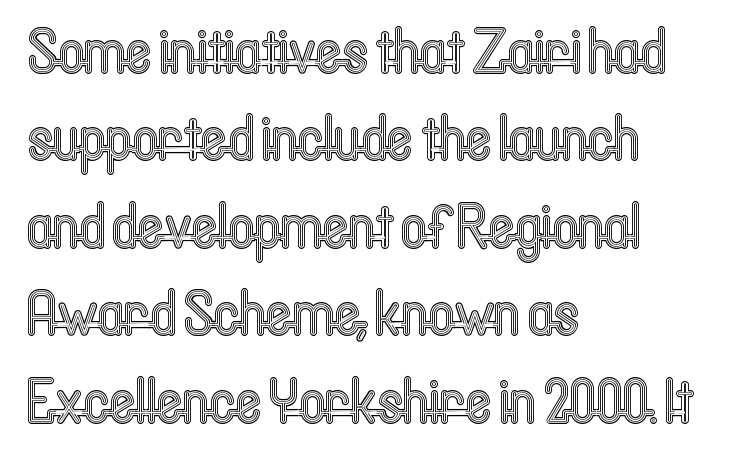
{"italic": "no", "width": "condensed", "x_height": "medium", "monospaced": "no", "underline": "no", "align": "left", "line_spacing": "normal", "line_spacing_ratio": 1.41, "letter_spacing": "normal", "letter_spacing_em": 0.0, "glyph_px": 62}
